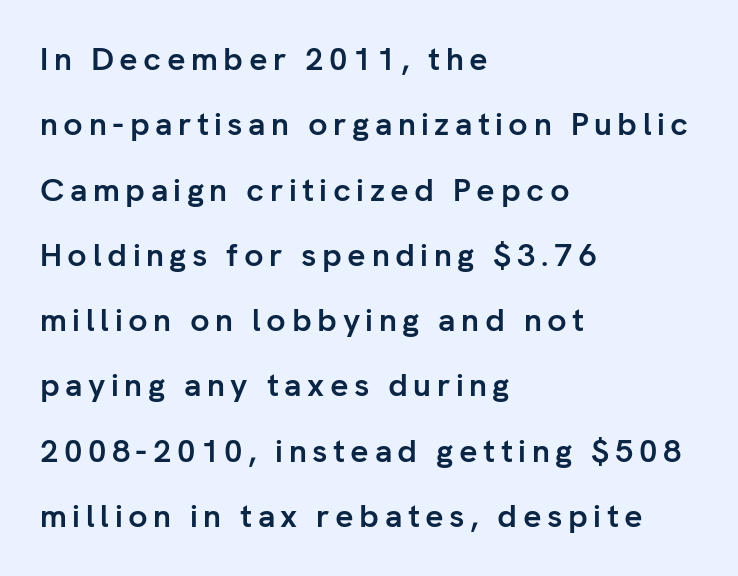
The image shows 32 px semibold sans-serif type, upright; set left-aligned, loose line spacing (2.04x), not underlined; low stroke contrast and a medium x-height.
